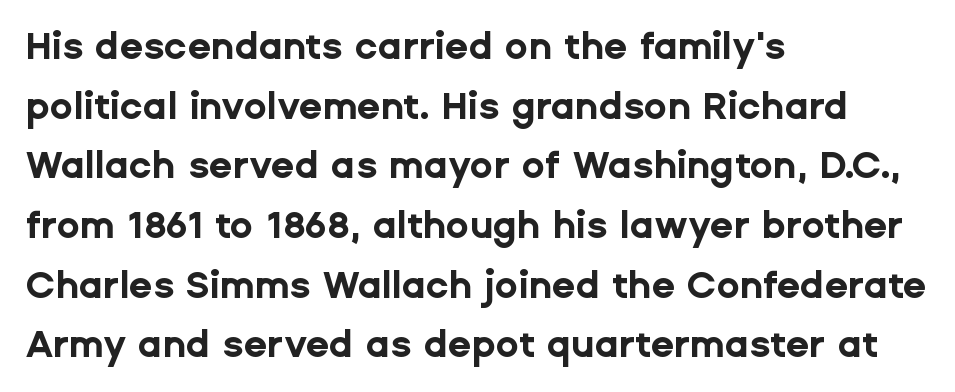
A normal amount of white space separates one row of letters from the next. Rendered with straight, roman letterforms. The passage shown is not underscored anywhere. No feet cap the strokes, marking this as sans-serif type. Spacing between characters is what you'd get straight out of the box. A student would call this left alignment; a typographer would say flush left, rag right.
